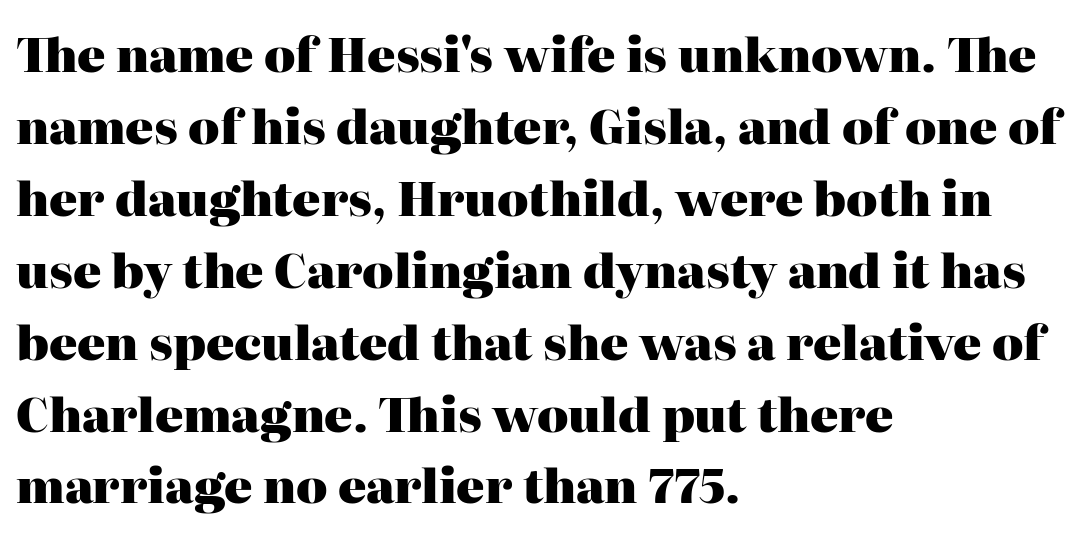
{"serif": "yes", "italic": "no", "bold": "yes", "weight": "heavy", "width": "normal", "stroke_contrast": "high", "x_height": "medium", "monospaced": "no", "underline": "no", "align": "left", "line_spacing": "normal", "line_spacing_ratio": 1.53, "letter_spacing": "normal", "letter_spacing_em": 0.0, "glyph_px": 47}
